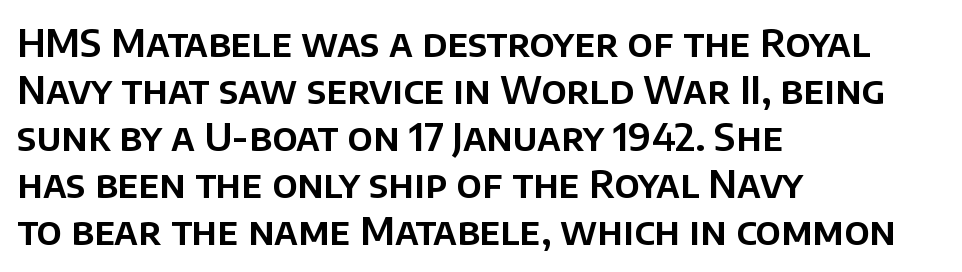
Q: Is the text italic (slanted)? A: No, it is upright.
Q: Is the typeface a serif or a sans-serif typeface? A: Sans-serif.
Q: Is the text underlined? A: No.
Q: How is the paragraph aligned? A: Left-aligned.
Q: Is the spacing between letters normal or unusually wide? A: Normal.
Q: Width (condensed, normal, or wide)? A: Normal.
Q: Stroke contrast? A: Low.
Q: x-height? A: Large.
Q: Monospaced? A: No.
